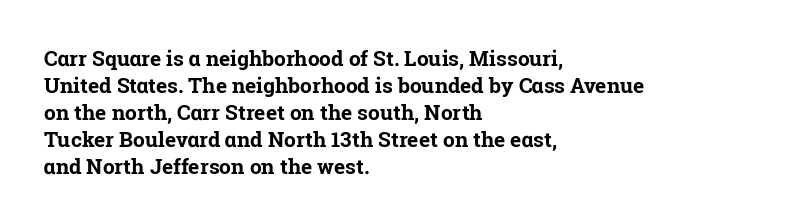
The image shows 21 px bold type, upright; set left-aligned, normal line spacing (1.28x), normal letter spacing, not underlined.
